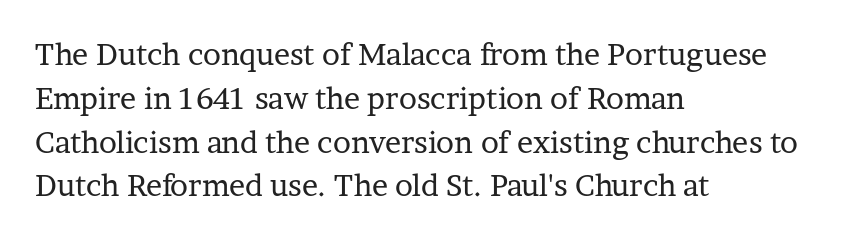
The image shows 30 px regular-weight serif type, upright; set left-aligned, normal line spacing (1.46x), normal letter spacing, not underlined; low stroke contrast and a medium x-height.
